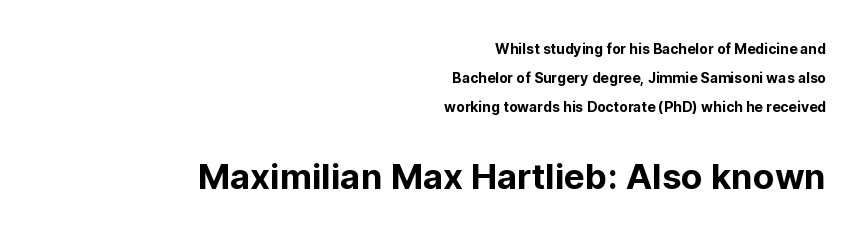
Q: Is the text italic (slanted)? A: No, it is upright.
Q: Is the typeface a serif or a sans-serif typeface? A: Sans-serif.
Q: Is the text underlined? A: No.
Q: How is the paragraph aligned? A: Right-aligned.
Q: Is the spacing between letters normal or unusually wide? A: Normal.
Q: Is the spacing between lines tight, normal or loose? A: Loose.
Q: Which block of text is set in a larger size, the first (top) or the second (bottom)? A: The second (bottom) one.
Q: Width (condensed, normal, or wide)? A: Normal.
Q: Stroke contrast? A: Low.
Q: x-height? A: Medium.
Q: Monospaced? A: No.
